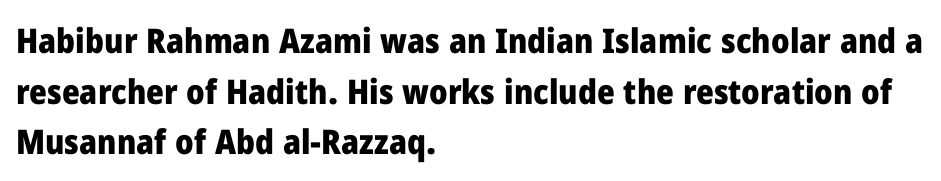
{"serif": "no", "italic": "no", "bold": "yes", "weight": "heavy", "width": "normal", "stroke_contrast": "low", "x_height": "medium", "monospaced": "no", "underline": "no", "align": "left", "line_spacing": "normal", "line_spacing_ratio": 1.49, "letter_spacing": "normal", "letter_spacing_em": 0.0, "glyph_px": 34}
